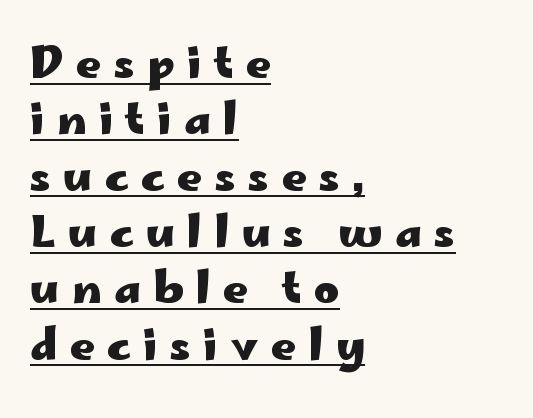
The image shows 43 px heavy, wide sans-serif type, upright; set left-aligned, normal line spacing (1.31x), unusually wide letter spacing (+0.29 em), underlined; low stroke contrast and a small x-height.
